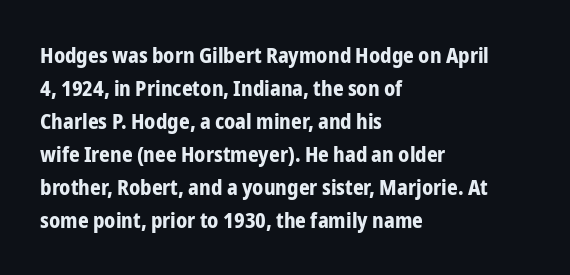
Q: Is the text bold? A: Yes.
Q: Is the text italic (slanted)? A: No, it is upright.
Q: Is the text underlined? A: No.
Q: How is the paragraph aligned? A: Left-aligned.
Q: Is the spacing between letters normal or unusually wide? A: Normal.
Q: Is the spacing between lines tight, normal or loose? A: Normal.
